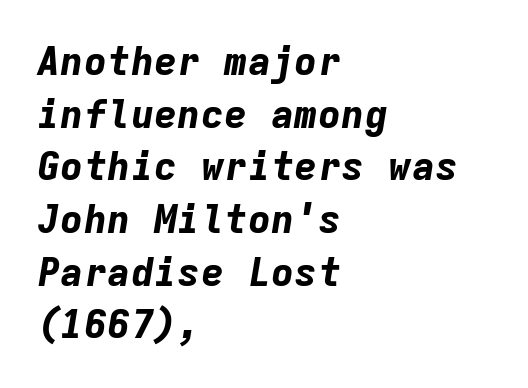
Characters follow at the spacing the type designer built in. Compared with typical paragraphs, the rows here are spaced about the same. This rendering features lettering with no underline. The lines in this sample share a left origin and differ only in where they stop. Strokes here are thick enough to call this a true bold.
